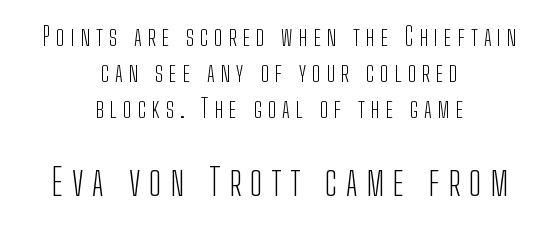
{"serif": "no", "italic": "no", "bold": "no", "weight": "light", "width": "condensed", "stroke_contrast": "low", "x_height": "medium", "monospaced": "no", "underline": "no", "align": "center", "line_spacing": "normal", "line_spacing_ratio": 1.45, "letter_spacing": "wide", "letter_spacing_em": 0.24, "larger_block": "second", "size_ratio": 1.48, "glyph_px": 37}
